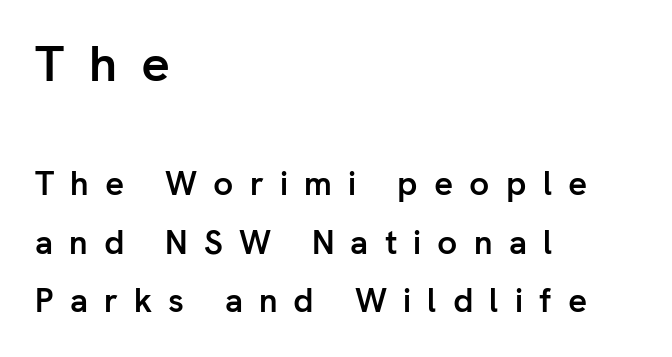
The image shows 50 px semibold sans-serif type, upright; set left-aligned, line spacing 1.78x, unusually wide letter spacing (+0.49 em), not underlined; the first (top) block is 1.52x larger; low stroke contrast and a medium x-height.
